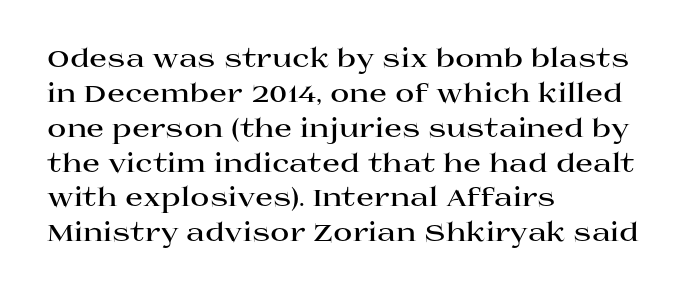
The image shows 26 px bold type, upright; set left-aligned, normal line spacing (1.34x), normal letter spacing, not underlined.
